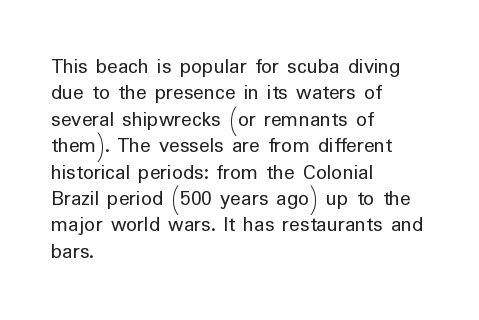
Q: Is the text bold? A: No.
Q: Is the text italic (slanted)? A: No, it is upright.
Q: Is the text underlined? A: No.
Q: How is the paragraph aligned? A: Left-aligned.
Q: Is the spacing between letters normal or unusually wide? A: Normal.
